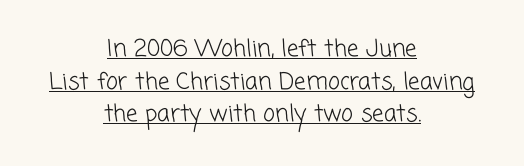
{"bold": "no", "underline": "yes", "align": "center", "line_spacing": "normal", "line_spacing_ratio": 1.42, "letter_spacing": "normal", "letter_spacing_em": 0.0, "glyph_px": 23}
